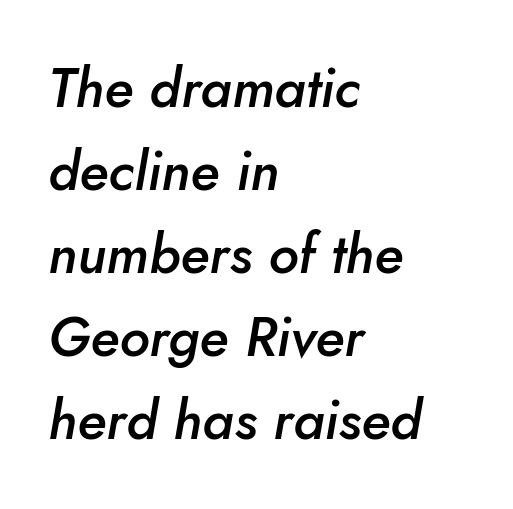
A student would call this left alignment; a typographer would say flush left, rag right. The string is rendered with underlining switched off. These lines are rendered in a variable-pitch font. Typographic density is moderately raised because the face is semibold. This sample keeps an unexceptional amount of space between lines.
